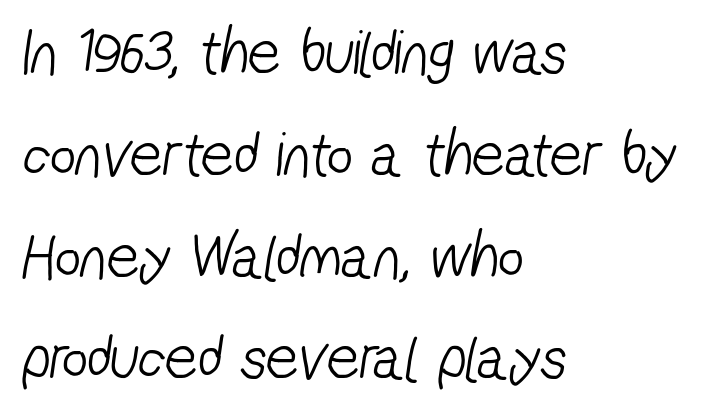
Q: Is the text bold? A: No.
Q: Is the typeface a serif or a sans-serif typeface? A: Sans-serif.
Q: Is the text underlined? A: No.
Q: How is the paragraph aligned? A: Left-aligned.
Q: Is the spacing between letters normal or unusually wide? A: Normal.
Q: Is the spacing between lines tight, normal or loose? A: Normal.
Q: Width (condensed, normal, or wide)? A: Condensed.
Q: Stroke contrast? A: Low.
Q: x-height? A: Medium.
Q: Monospaced? A: No.
